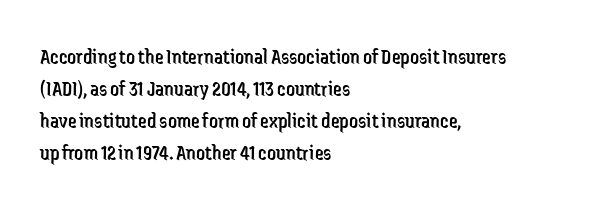
This sample uses an upright cut, with every glyph sitting square on the baseline. Check the space under the baseline: it is left empty. These lines are set flush left with a ragged right edge. Weight: not bold — regular or lighter.
